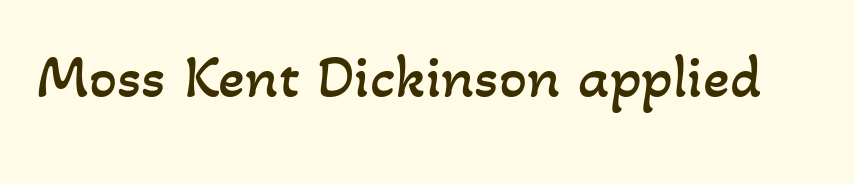
Q: Is the text bold? A: No.
Q: Is the text underlined? A: No.
Q: Is the spacing between letters normal or unusually wide? A: Normal.
Q: Width (condensed, normal, or wide)? A: Normal.
Q: Stroke contrast? A: Low.
Q: x-height? A: Small.
Q: Monospaced? A: No.
